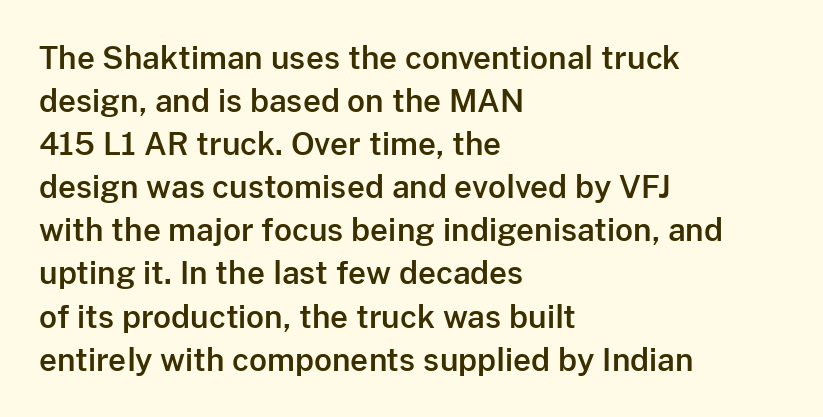
Q: Is the text italic (slanted)? A: No, it is upright.
Q: Is the typeface a serif or a sans-serif typeface? A: Sans-serif.
Q: Is the text underlined? A: No.
Q: How is the paragraph aligned? A: Left-aligned.
Q: Is the spacing between letters normal or unusually wide? A: Normal.
Q: Is the spacing between lines tight, normal or loose? A: Normal.
Q: Width (condensed, normal, or wide)? A: Normal.
Q: Stroke contrast? A: Low.
Q: x-height? A: Medium.
Q: Monospaced? A: No.
